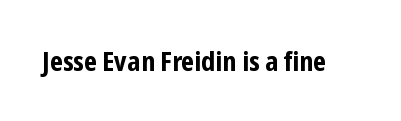
{"italic": "no", "bold": "yes", "underline": "no", "letter_spacing": "normal", "letter_spacing_em": 0.0, "glyph_px": 27}
